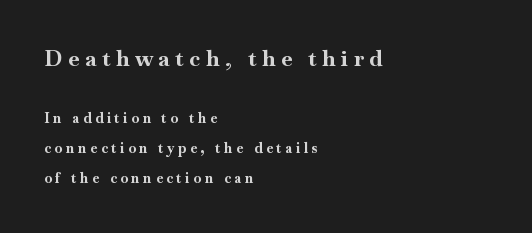
The line texture is sparse and dotted thanks to wide tracking. Short and long lines alike share a common starting point at left. Nobody drew a line under any word here. Widely set lines give the paragraph a tall, airy silhouette.
